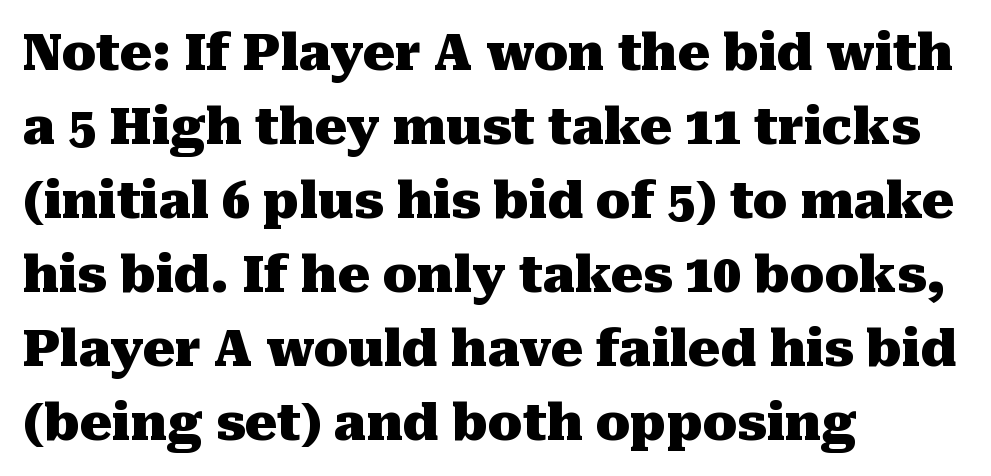
The gap between lines stays unmarked. The rendering keeps characters at their native spacing. No italicization has been applied; the sample stays upright. If you drew a ruler down the left edge, every line would touch it. On the weight axis this lands at bold, roughly 700. Serif or sans? Serif — the stroke terminals have little feet.
